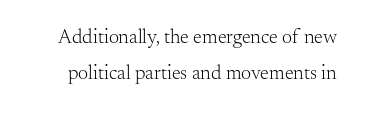
The glyphs are unaccompanied by any horizontal stroke below them. The rendering keeps characters at their native spacing. Each stroke keeps to a modest, everyday thickness or less. The specimen reads as upright at a glance.
